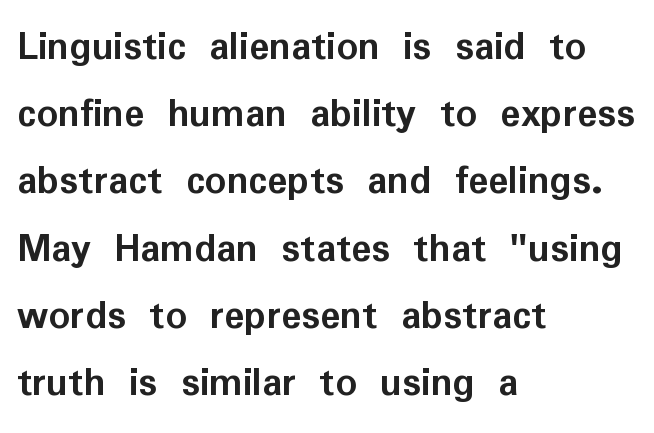
Q: Is the text bold? A: Yes.
Q: Is the text italic (slanted)? A: No, it is upright.
Q: Is the typeface a serif or a sans-serif typeface? A: Sans-serif.
Q: Is the text underlined? A: No.
Q: How is the paragraph aligned? A: Left-aligned.
Q: Is the spacing between letters normal or unusually wide? A: Normal.
Q: Is the spacing between lines tight, normal or loose? A: Normal.
Q: Width (condensed, normal, or wide)? A: Normal.
Q: Stroke contrast? A: Low.
Q: x-height? A: Medium.
Q: Monospaced? A: No.
